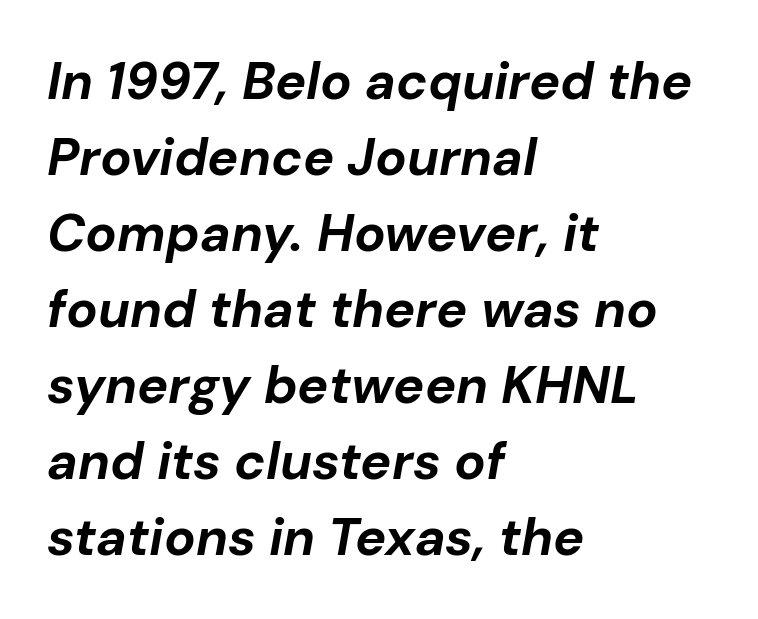
The image shows 52 px bold type, italic (leaning right); set left-aligned, normal line spacing (1.46x), normal letter spacing, not underlined; low stroke contrast and a medium x-height.
